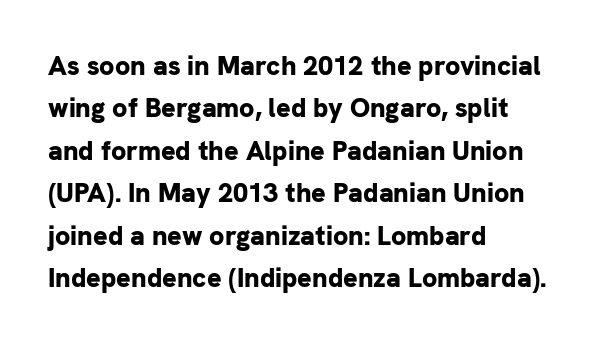
The axis of the letterforms is exactly vertical. The passage is arranged the way most books set body copy — flush left. Beneath every word, the page is bare. Summary of weight: heavy, a full bold. In terms of leading, this rendering sits right in the middle.
